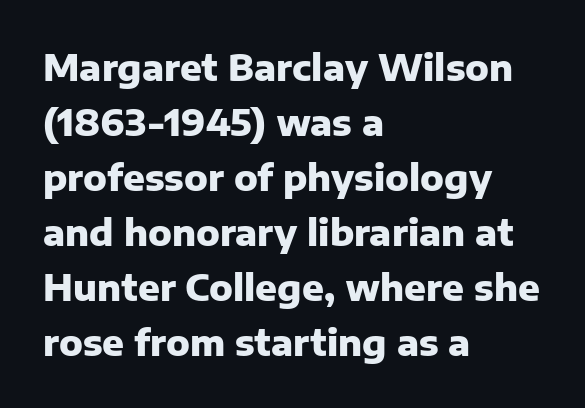
It's the straight-up-and-down kind of type. The rag falls on the right side of this text block. The passage shown stacks its lines at a standard gap. Varying glyph widths throughout — classic text-font behaviour. Letterform terminals end flat and unadorned throughout the passage. The face used here is rendered with its standard letterfit.
